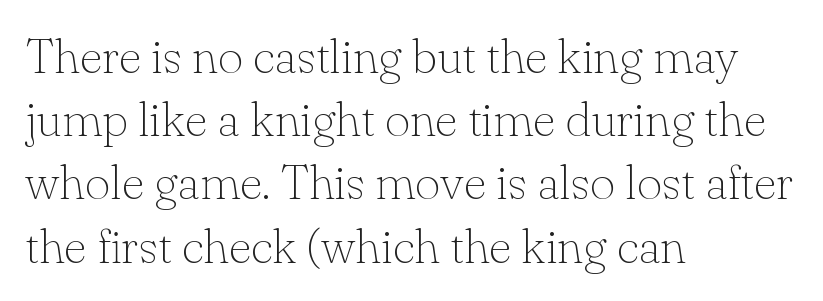
{"serif": "yes", "italic": "no", "bold": "no", "weight": "thin", "width": "normal", "stroke_contrast": "low", "x_height": "small", "monospaced": "no", "underline": "no", "align": "left", "line_spacing": "normal", "line_spacing_ratio": 1.29, "letter_spacing": "normal", "letter_spacing_em": 0.0, "glyph_px": 49}
